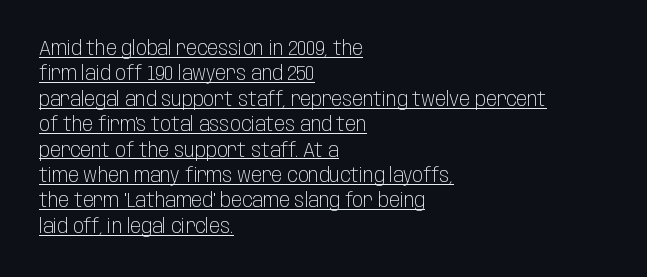
The letterforms sit at book weight or below. The lettering stays uniformly vertical, giving the passage a roman look. Compared with a centered layout, this one pins lines to the left instead. What stands out about the letter spacing? Nothing — it is the standard amount. Somebody hit Ctrl+U on this one — the words are underlined. Notice how descenders clear the ascenders below comfortably — that's standard leading.
